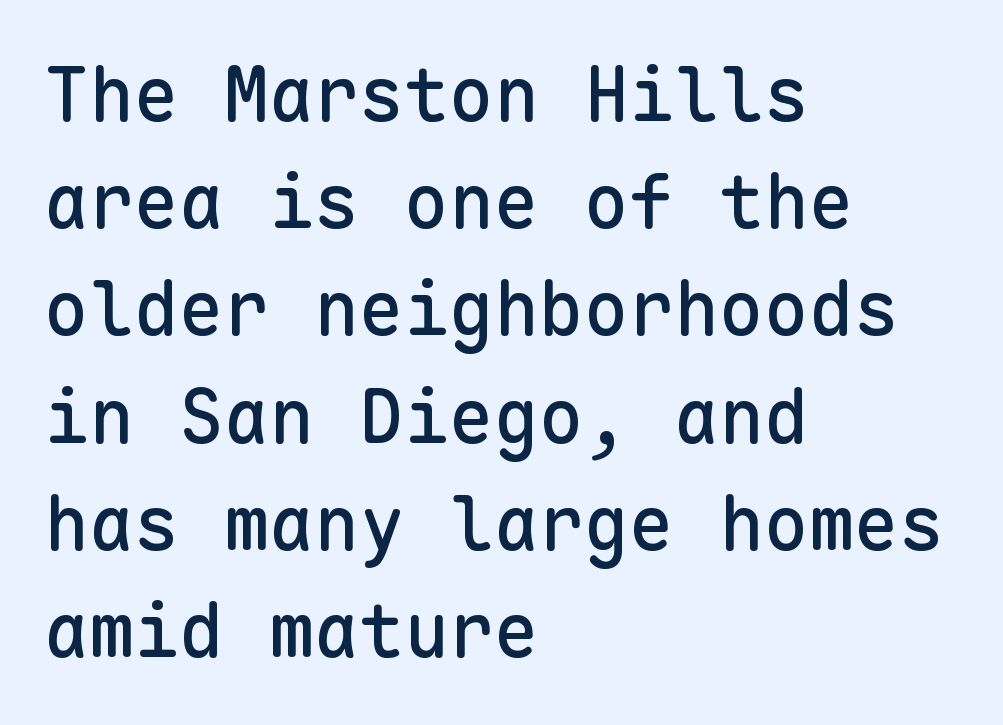
The image shows 75 px sans-serif type, upright, monospaced; set left-aligned, normal line spacing (1.43x), normal letter spacing, not underlined; low stroke contrast and a medium x-height.
